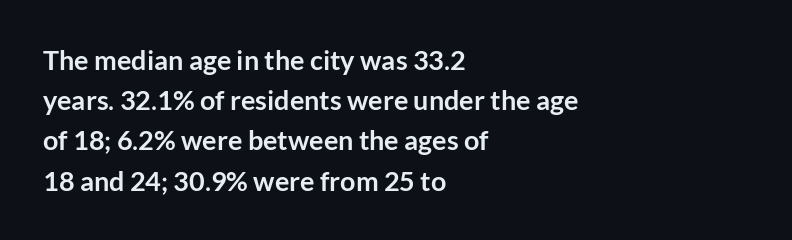
Q: Is the text bold? A: Yes.
Q: Is the text italic (slanted)? A: No, it is upright.
Q: Is the text underlined? A: No.
Q: How is the paragraph aligned? A: Left-aligned.
Q: Is the spacing between letters normal or unusually wide? A: Normal.
Q: Is the spacing between lines tight, normal or loose? A: Normal.
